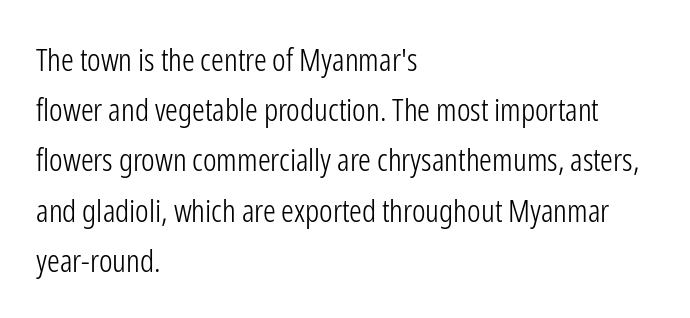
The image shows 32 px light, condensed sans-serif type, upright; set left-aligned, normal line spacing (1.57x), normal letter spacing, not underlined; low stroke contrast and a medium x-height.
